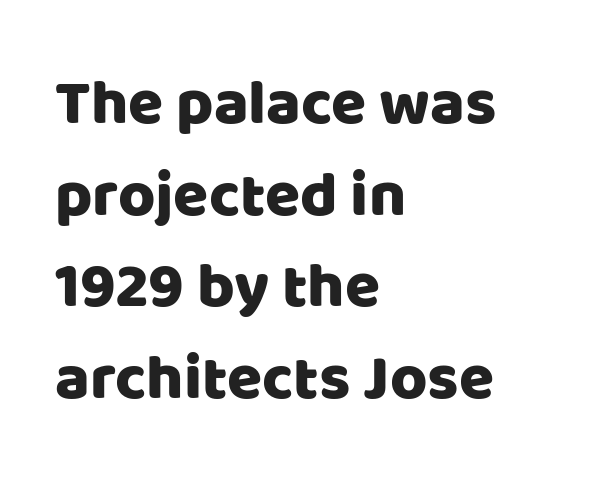
{"serif": "no", "italic": "no", "width": "normal", "stroke_contrast": "low", "x_height": "large", "monospaced": "no", "underline": "no", "align": "left", "line_spacing": "normal", "line_spacing_ratio": 1.43, "letter_spacing": "normal", "letter_spacing_em": 0.0, "glyph_px": 64}
